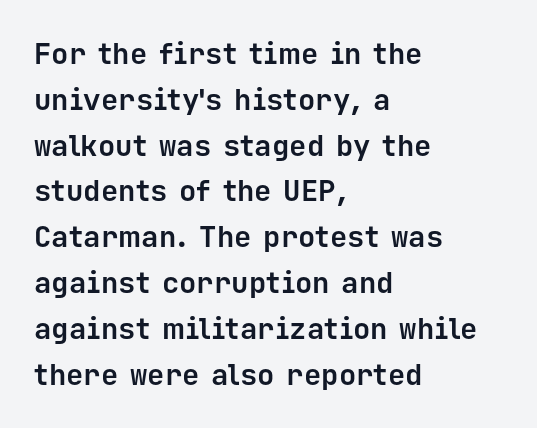
{"serif": "no", "italic": "no", "bold": "yes", "weight": "bold", "width": "normal", "stroke_contrast": "low", "x_height": "medium", "monospaced": "yes", "underline": "no", "align": "left", "line_spacing": "normal", "line_spacing_ratio": 1.58, "letter_spacing": "normal", "letter_spacing_em": 0.0, "glyph_px": 29}
